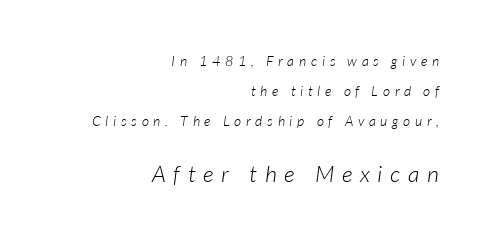
Q: Is the text bold? A: No.
Q: Is the text underlined? A: No.
Q: How is the paragraph aligned? A: Right-aligned.
Q: Is the spacing between letters normal or unusually wide? A: Unusually wide.
Q: Is the spacing between lines tight, normal or loose? A: Loose.
Q: Which block of text is set in a larger size, the first (top) or the second (bottom)? A: The second (bottom) one.
